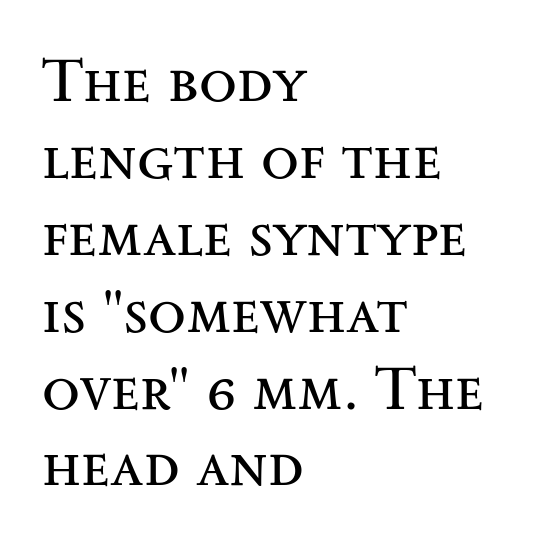
{"serif": "yes", "italic": "no", "bold": "no", "weight": "regular", "width": "wide", "stroke_contrast": "medium", "x_height": "small", "monospaced": "no", "underline": "no", "align": "left", "line_spacing_ratio": 1.24, "letter_spacing": "normal", "letter_spacing_em": 0.0, "glyph_px": 62}
